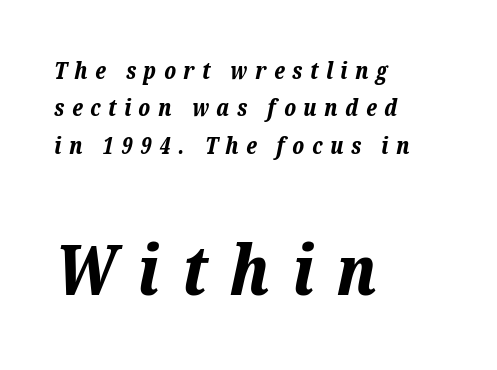
The image shows 69 px bold type, italic (leaning right); set left-aligned, normal line spacing (1.62x), unusually wide letter spacing (+0.33 em), not underlined; the second (bottom) block is 3.0x larger; low stroke contrast and a medium x-height.
